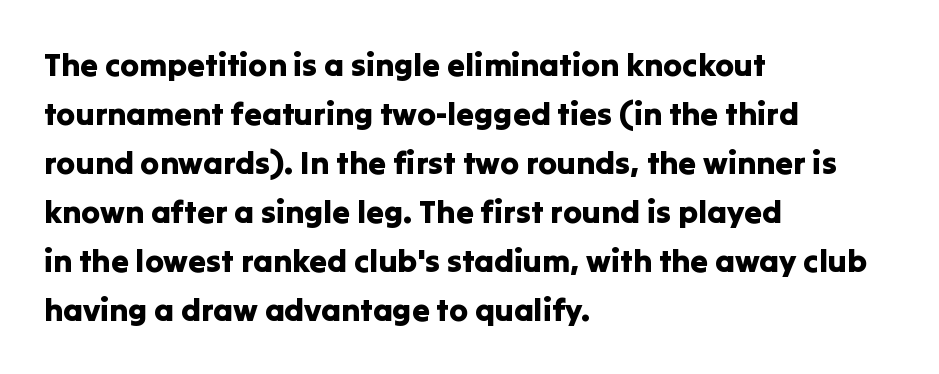
Short note: letters normally spaced. The letters advance in unequal steps, a hallmark of proportional type. Notice how the passage keeps a crisp vertical edge on the left only. These lines sit exactly where default settings would place them. Honestly, there is no underline to notice here at all.
